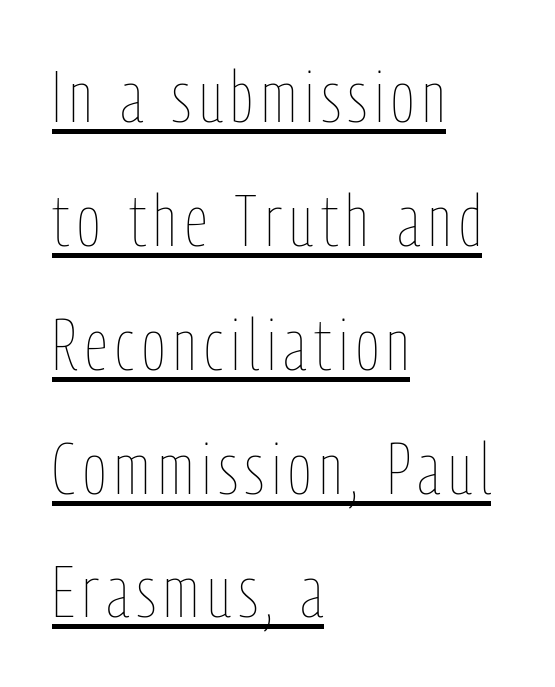
The image shows 72 px thin, condensed type, upright; set left-aligned, line spacing 1.72x, underlined; low stroke contrast and a medium x-height.
